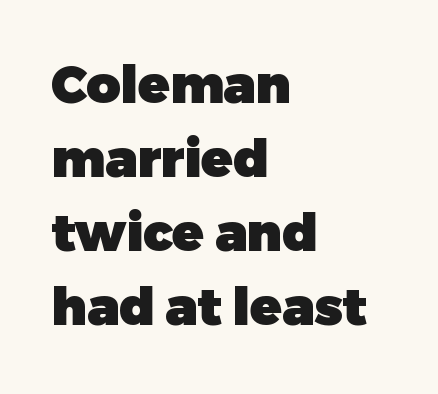
Words appear dense and cohesive because spacing is normal. Observe the absence of serifs on each vertical stroke in this sample. The typesetting leans heavy: a genuine bold. Designer's note — italics off, roman on. Alignment: flush left.
